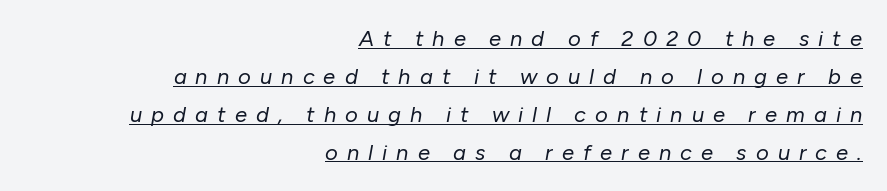
This rendering features underlined lettering. No letter is thick-stroked: the sample isn't bold. The paragraph shown leans on its right margin. The whole block is typeset with a tilt. These lines have a slow, spaced-out rhythm from letter to letter.
